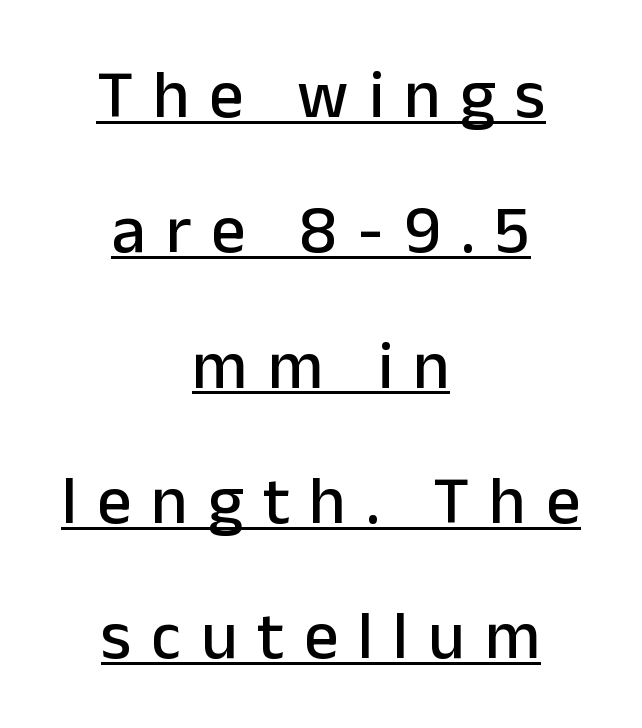
Characters remain perfectly vertical along every line. Leading: increased. Underlining? Definitely there. A typesetter would call this proportional, since set widths differ per character.
